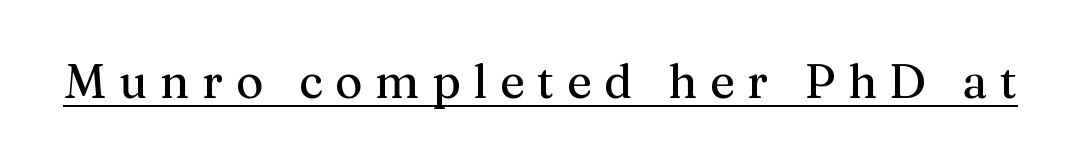
Q: Is the text italic (slanted)? A: No, it is upright.
Q: Is the typeface a serif or a sans-serif typeface? A: Serif.
Q: Is the text underlined? A: Yes.
Q: Is the spacing between letters normal or unusually wide? A: Unusually wide.
Q: Width (condensed, normal, or wide)? A: Normal.
Q: Stroke contrast? A: Medium.
Q: x-height? A: Medium.
Q: Monospaced? A: No.
